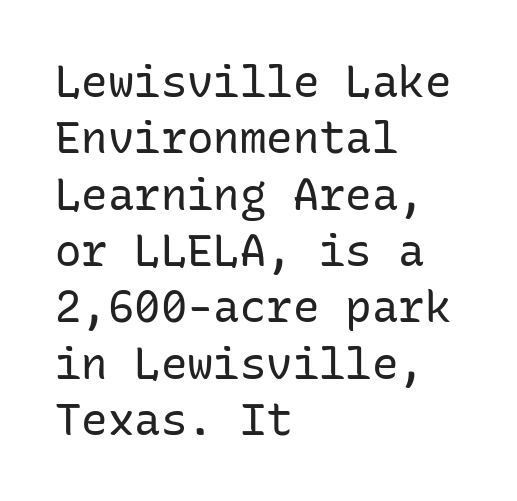
Normally led — the rows are evenly, conventionally spaced. The face used here is rendered with its standard letterfit. Think standard paragraph weight, or any step lighter than that. The ragged edge is on the right, which tells us the setting is flush left. Underlining? Definitely not there. Posture: vertical.
